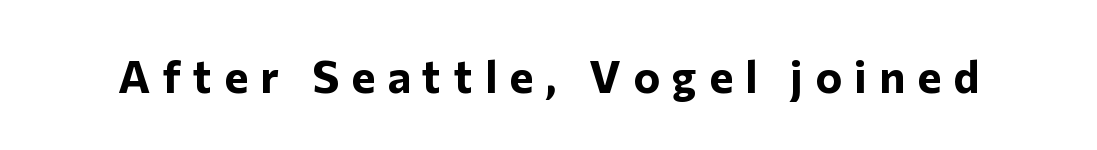
The image shows 45 px bold sans-serif type, upright; set unusually wide letter spacing (+0.27 em), not underlined; low stroke contrast and a medium x-height.
